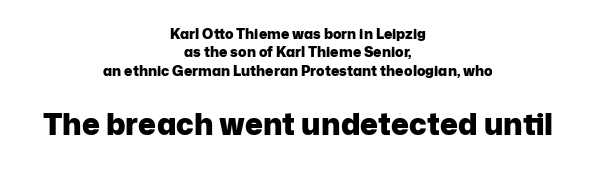
{"serif": "no", "italic": "no", "bold": "yes", "weight": "heavy", "width": "normal", "stroke_contrast": "low", "x_height": "medium", "monospaced": "no", "underline": "no", "align": "center", "line_spacing": "normal", "line_spacing_ratio": 1.31, "letter_spacing": "normal", "letter_spacing_em": 0.0, "larger_block": "second", "size_ratio": 2.14, "glyph_px": 30}
